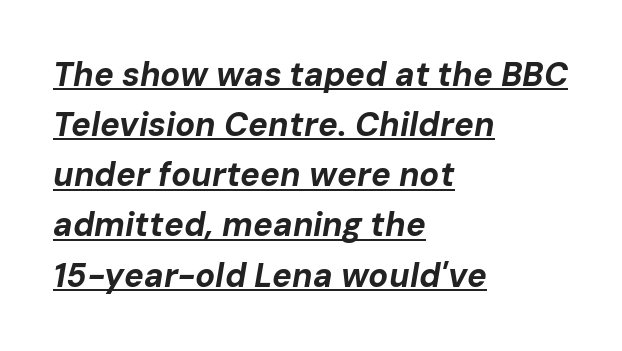
The image shows 33 px bold type, italic (leaning right); set left-aligned, normal line spacing (1.52x), normal letter spacing, underlined; low stroke contrast and a medium x-height.
